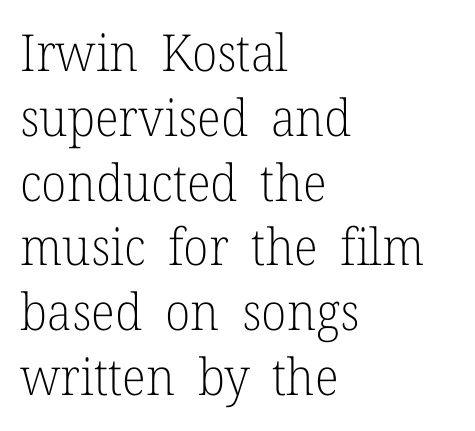
Q: Is the text bold? A: No.
Q: Is the text italic (slanted)? A: No, it is upright.
Q: Is the typeface a serif or a sans-serif typeface? A: Serif.
Q: Is the text underlined? A: No.
Q: How is the paragraph aligned? A: Left-aligned.
Q: Is the spacing between letters normal or unusually wide? A: Normal.
Q: Is the spacing between lines tight, normal or loose? A: Normal.
Q: Width (condensed, normal, or wide)? A: Normal.
Q: Stroke contrast? A: Low.
Q: x-height? A: Medium.
Q: Monospaced? A: No.
